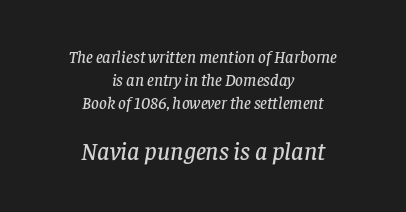
{"italic": "yes", "lean": "right", "slant_degrees": 8, "underline": "no", "align": "center", "line_spacing": "normal", "line_spacing_ratio": 1.34, "letter_spacing": "normal", "letter_spacing_em": 0.0, "larger_block": "second", "size_ratio": 1.47, "glyph_px": 25}
